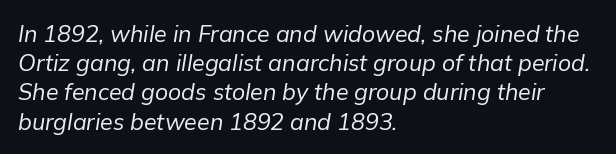
The image shows 23 px text type, italic (leaning right); set left-aligned, normal line spacing (1.27x), normal letter spacing, not underlined.
